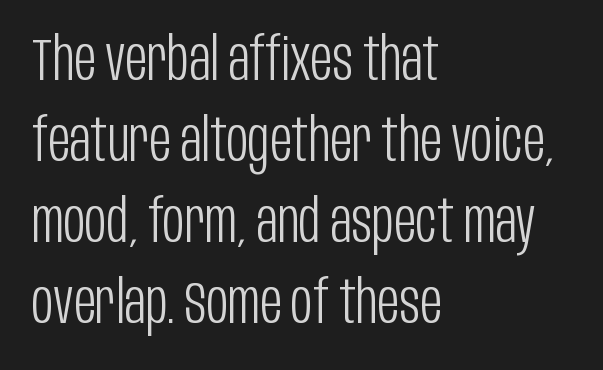
Vertical spacing — default. Looks like regular typesetting: each glyph gets only the width it needs. Which margin do the lines hug? The left one — the right edge is uneven. No extra tracking has been applied to these lines. No chunkiness to these letters — they're not bold. Is there any slant? The stems are plumb.
